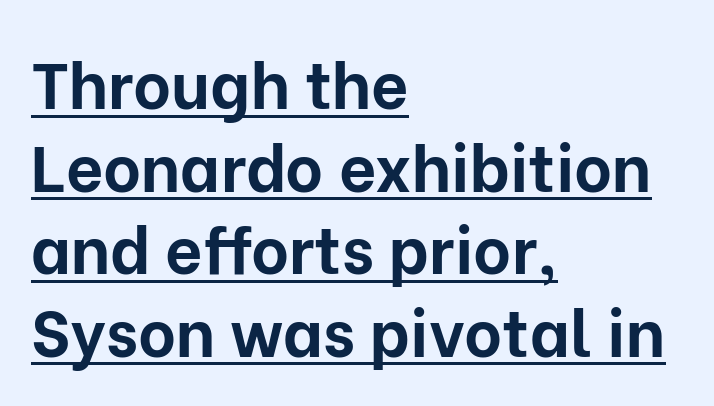
Q: Is the text bold? A: Yes.
Q: Is the text italic (slanted)? A: No, it is upright.
Q: Is the typeface a serif or a sans-serif typeface? A: Sans-serif.
Q: Is the text underlined? A: Yes.
Q: How is the paragraph aligned? A: Left-aligned.
Q: Is the spacing between letters normal or unusually wide? A: Normal.
Q: Is the spacing between lines tight, normal or loose? A: Normal.
Q: Width (condensed, normal, or wide)? A: Normal.
Q: Stroke contrast? A: Low.
Q: x-height? A: Medium.
Q: Monospaced? A: No.
